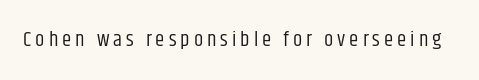
Nope, not italic — everything's standing straight. Weight: regular or lighter. This rendering features lettering with no underline.
